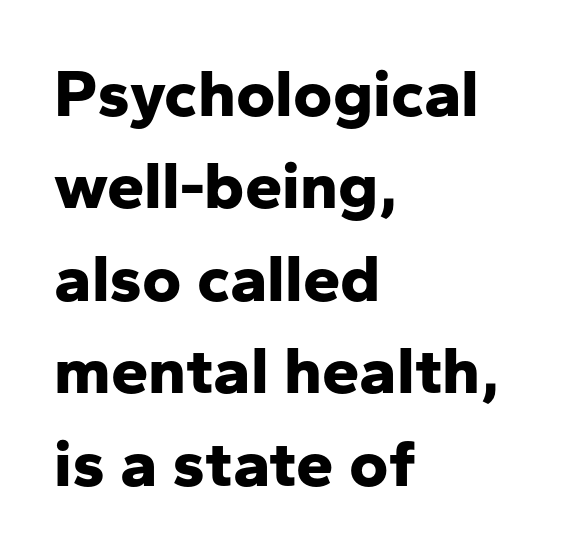
The image shows 67 px bold sans-serif type, upright; set left-aligned, normal line spacing (1.38x), normal letter spacing, not underlined; low stroke contrast and a medium x-height.
